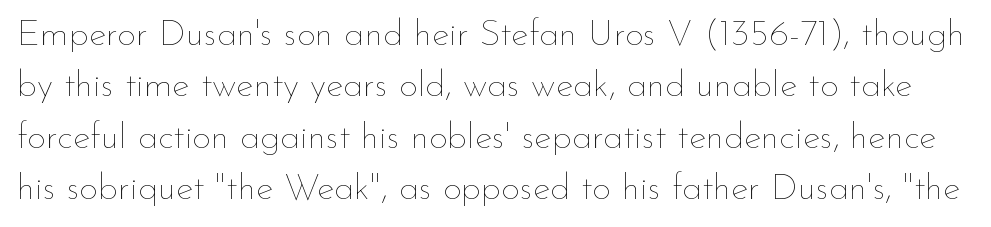
Q: Is the text bold? A: No.
Q: Is the text italic (slanted)? A: No, it is upright.
Q: Is the text underlined? A: No.
Q: Is the spacing between letters normal or unusually wide? A: Normal.
Q: Is the spacing between lines tight, normal or loose? A: Normal.
Q: Width (condensed, normal, or wide)? A: Normal.
Q: Stroke contrast? A: Low.
Q: x-height? A: Small.
Q: Monospaced? A: No.
